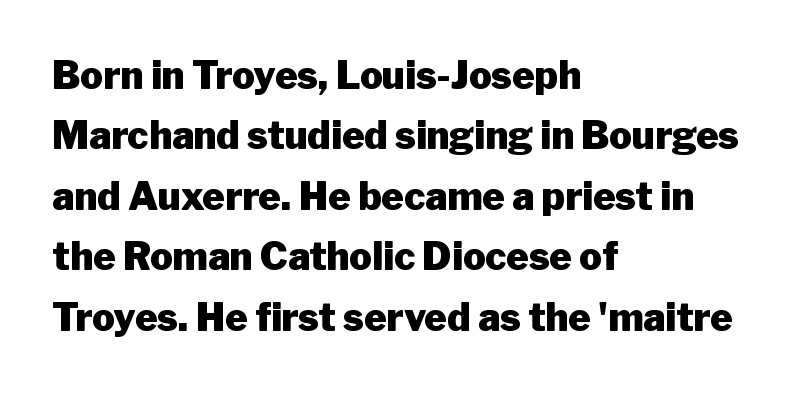
Q: Is the text bold? A: Yes.
Q: Is the text italic (slanted)? A: No, it is upright.
Q: Is the typeface a serif or a sans-serif typeface? A: Sans-serif.
Q: Is the text underlined? A: No.
Q: How is the paragraph aligned? A: Left-aligned.
Q: Is the spacing between letters normal or unusually wide? A: Normal.
Q: Is the spacing between lines tight, normal or loose? A: Normal.
Q: Width (condensed, normal, or wide)? A: Normal.
Q: Stroke contrast? A: Low.
Q: x-height? A: Medium.
Q: Monospaced? A: No.
